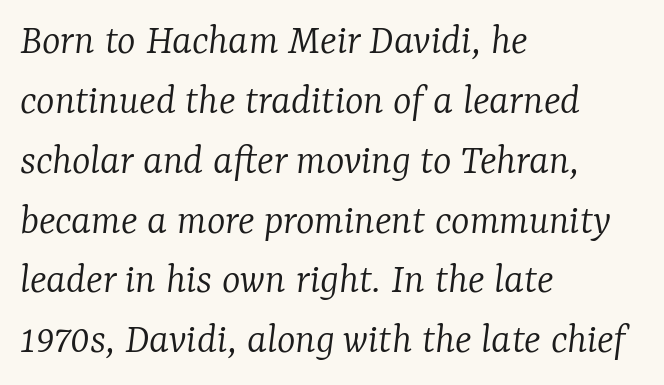
The image shows 44 px light serif type, italic (leaning right); set left-aligned, normal line spacing (1.36x), normal letter spacing, not underlined; low stroke contrast and a medium x-height.
